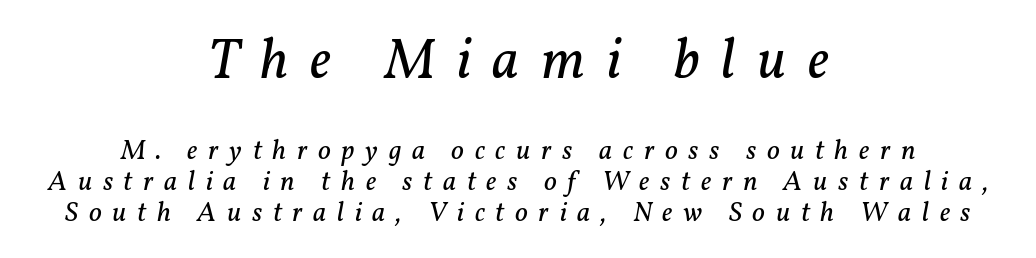
The image shows 57 px regular-weight serif type, italic (leaning right); set centered, tight line spacing (1.11x), unusually wide letter spacing (+0.38 em), not underlined; the first (top) block is 2.04x larger; low stroke contrast and a medium x-height.
